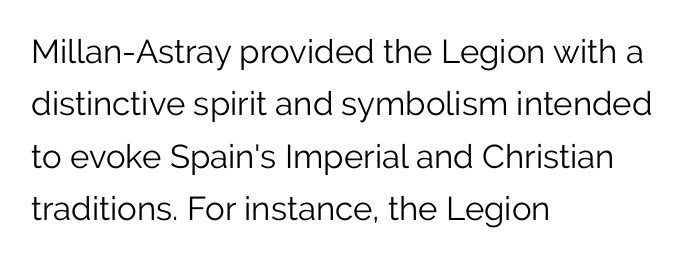
The image shows 33 px light sans-serif type, upright; set left-aligned, normal line spacing (1.59x), normal letter spacing, not underlined; low stroke contrast and a medium x-height.
